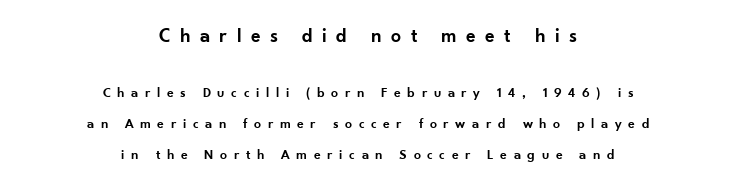
A fair bit of extra ink — the face is semibold, not bold. Inter-character spacing is expanded well beyond the font's built-in metrics. The passage shown is not underscored anywhere. It's the straight-up-and-down kind of type. Students, observe: this is what heavily led, spacious text looks like.
